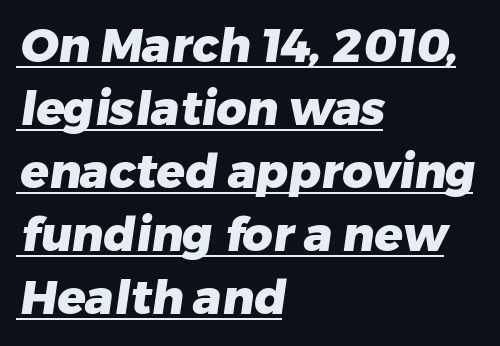
Character widths vary here, with narrow letters taking less room than wide ones. The rendering keeps characters at their native spacing. The font family rendered here belongs to the sans-serif group. Weight check: bold — yes, fully.
